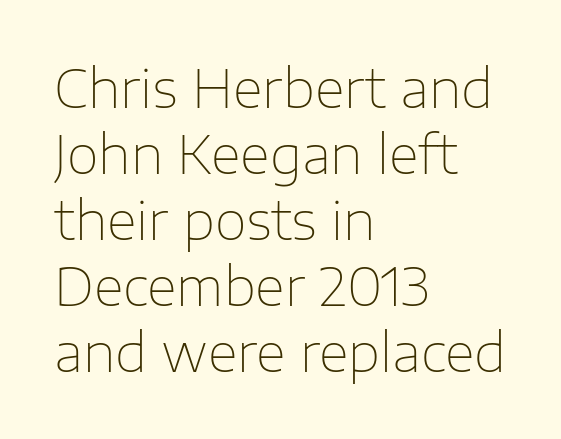
Q: Is the text bold? A: No.
Q: Is the text italic (slanted)? A: No, it is upright.
Q: Is the typeface a serif or a sans-serif typeface? A: Sans-serif.
Q: Is the text underlined? A: No.
Q: How is the paragraph aligned? A: Left-aligned.
Q: Is the spacing between letters normal or unusually wide? A: Normal.
Q: Is the spacing between lines tight, normal or loose? A: Normal.
Q: Width (condensed, normal, or wide)? A: Normal.
Q: Stroke contrast? A: Low.
Q: x-height? A: Medium.
Q: Monospaced? A: No.
